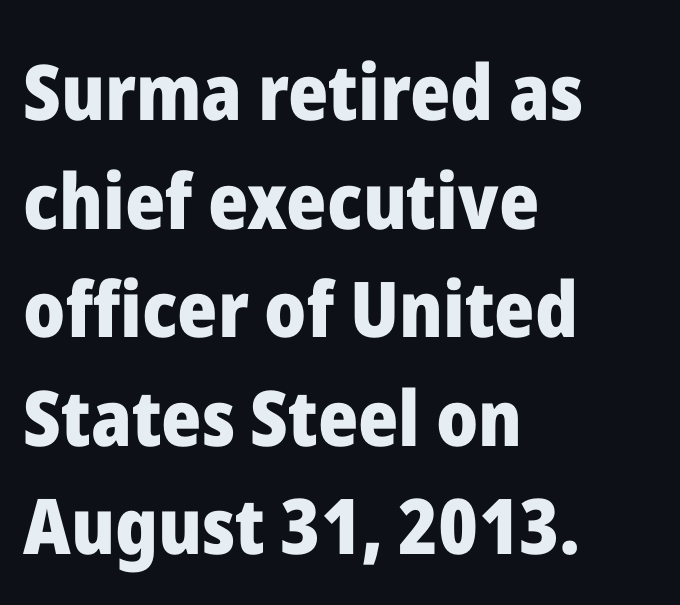
The image shows 77 px heavy sans-serif type, upright; set left-aligned, normal line spacing (1.41x), normal letter spacing, not underlined; low stroke contrast and a medium x-height.
